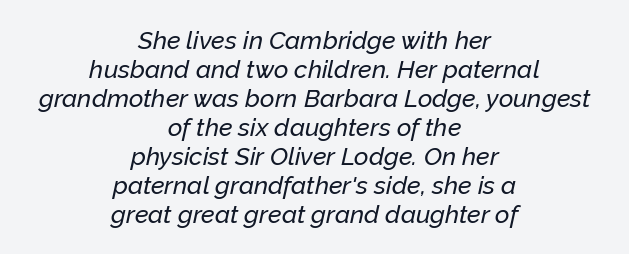
{"italic": "yes", "lean": "right", "slant_degrees": 12, "underline": "no", "align": "center", "line_spacing_ratio": 1.16, "letter_spacing": "normal", "letter_spacing_em": 0.0, "glyph_px": 25}
